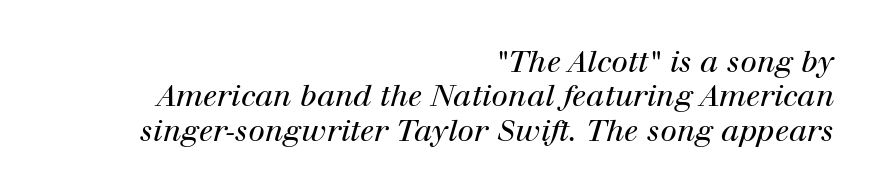
No extra tracking has been applied to these lines. These lines are rendered in a variable-pitch font. Honestly, there is no underline to notice here at all. Compared with ordinary roman type, these characters are visibly tilted. Visually the block forms a straight wall on the right and a jagged coastline on the left. Unlike a clean sans, this face finishes its strokes with serifs.
